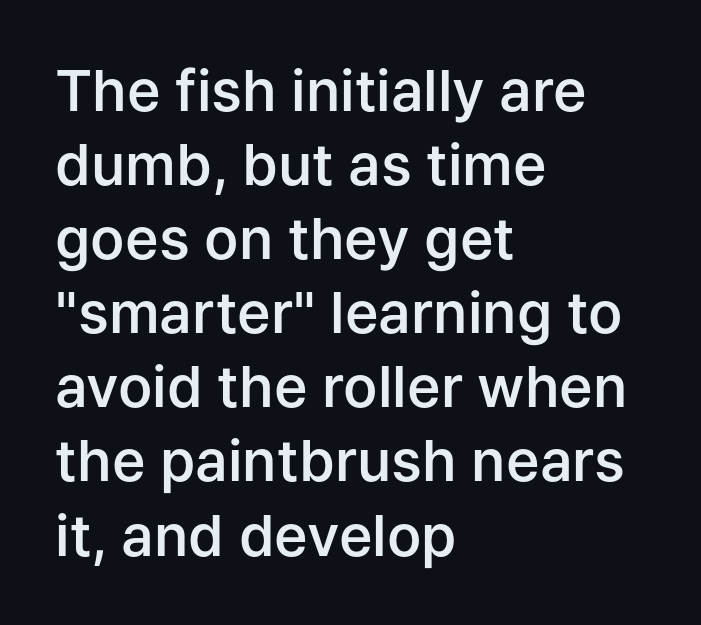
The image shows 57 px semibold sans-serif type, upright; set left-aligned, normal line spacing (1.3x), normal letter spacing, not underlined; low stroke contrast and a medium x-height.
